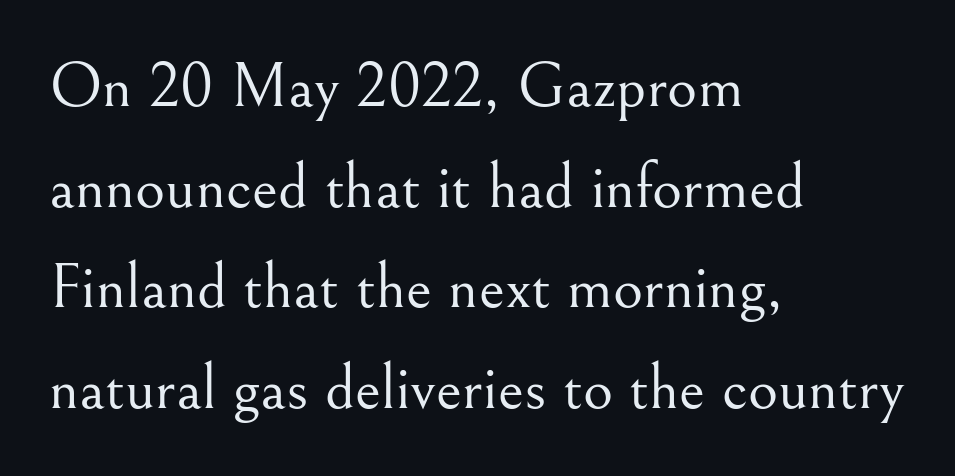
Q: Is the text bold? A: No.
Q: Is the text italic (slanted)? A: No, it is upright.
Q: Is the typeface a serif or a sans-serif typeface? A: Serif.
Q: Is the text underlined? A: No.
Q: How is the paragraph aligned? A: Left-aligned.
Q: Is the spacing between letters normal or unusually wide? A: Normal.
Q: Is the spacing between lines tight, normal or loose? A: Normal.
Q: Width (condensed, normal, or wide)? A: Normal.
Q: Stroke contrast? A: Medium.
Q: x-height? A: Small.
Q: Monospaced? A: No.
